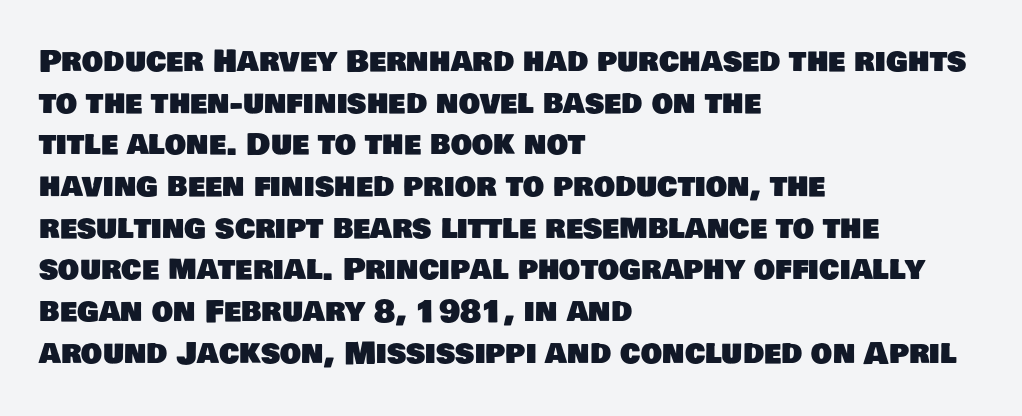
Q: Is the typeface a serif or a sans-serif typeface? A: Sans-serif.
Q: Is the text underlined? A: No.
Q: How is the paragraph aligned? A: Left-aligned.
Q: Is the spacing between letters normal or unusually wide? A: Normal.
Q: Is the spacing between lines tight, normal or loose? A: Normal.
Q: Width (condensed, normal, or wide)? A: Normal.
Q: Stroke contrast? A: Low.
Q: x-height? A: Large.
Q: Monospaced? A: No.
